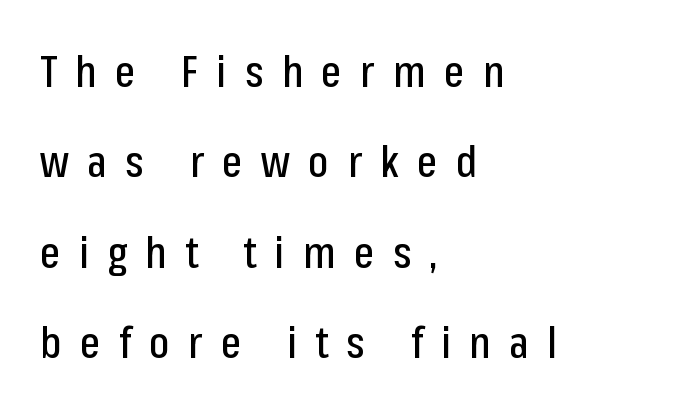
Rule under the text: the space is simply empty. Each letter's strokes conclude bluntly, with no projecting serifs. The leading is generous, giving the passage an open texture. In terms of letterspacing, this is a distinctly airy, spread setting.
